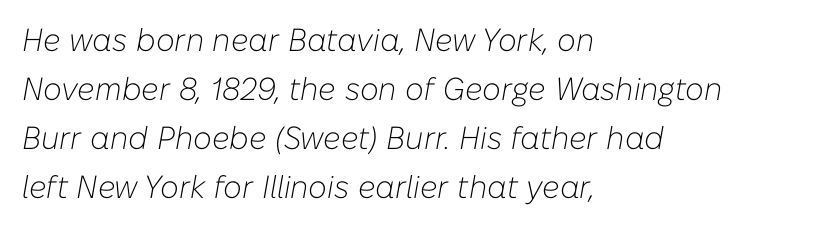
Q: Is the text bold? A: No.
Q: Is the text italic (slanted)? A: Yes, it leans right by about 10 degrees.
Q: Is the text underlined? A: No.
Q: How is the paragraph aligned? A: Left-aligned.
Q: Is the spacing between letters normal or unusually wide? A: Normal.
Q: Is the spacing between lines tight, normal or loose? A: Normal.
Q: Width (condensed, normal, or wide)? A: Normal.
Q: Stroke contrast? A: Low.
Q: x-height? A: Medium.
Q: Monospaced? A: No.
